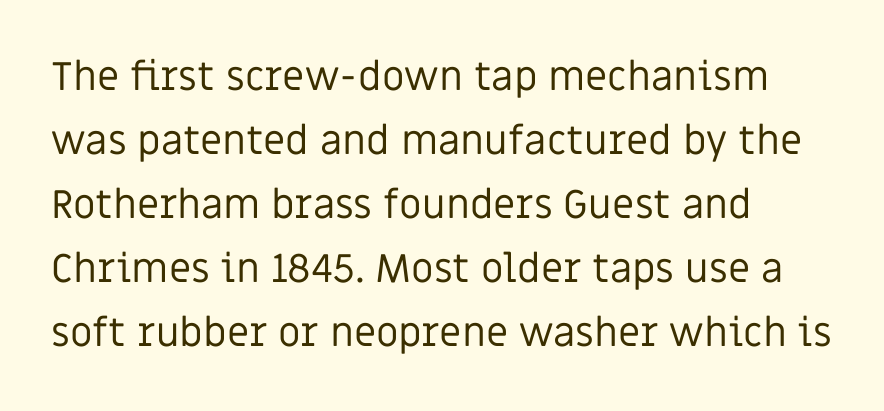
The image shows 40 px regular-weight sans-serif type, upright; set left-aligned, normal line spacing (1.6x), normal letter spacing, not underlined; low stroke contrast and a large x-height.
